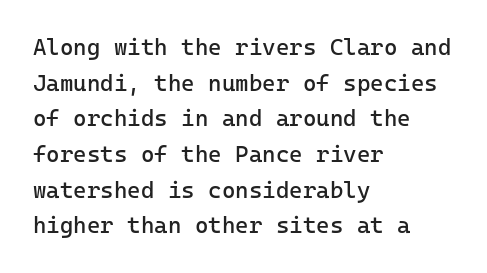
Q: Is the text bold? A: No.
Q: Is the text italic (slanted)? A: No, it is upright.
Q: Is the text underlined? A: No.
Q: How is the paragraph aligned? A: Left-aligned.
Q: Is the spacing between letters normal or unusually wide? A: Normal.
Q: Is the spacing between lines tight, normal or loose? A: Normal.
